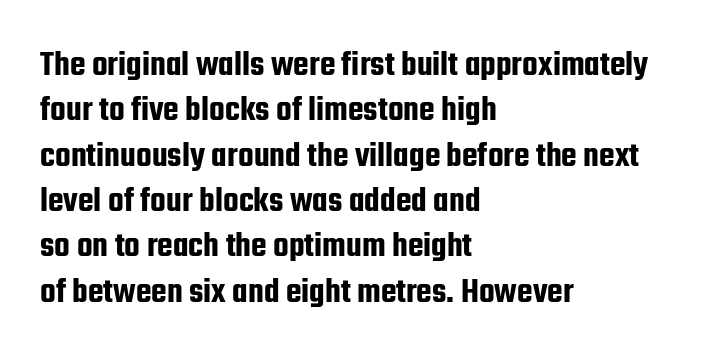
The typeface chosen for these lines omits serifs. The letters stand straight up with perfectly vertical stems. Horizontal alignment here is leftward, the default for most running prose. Just letters on the line, the space beneath them empty. In terms of letterspacing, this is plain default setting.
